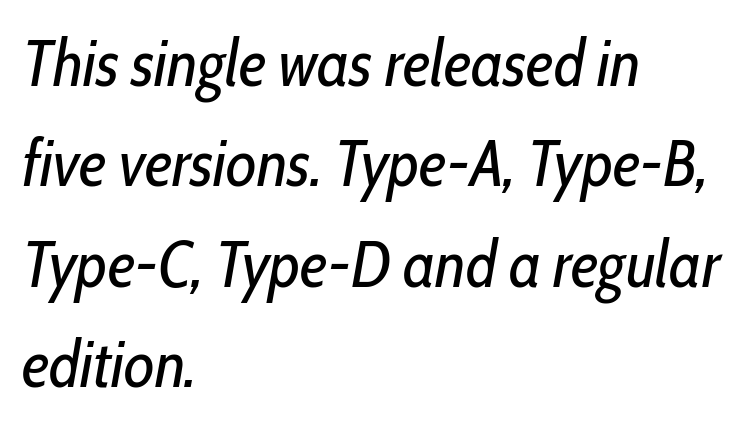
The image shows 66 px regular-weight, condensed type, italic (leaning right); set left-aligned, normal line spacing (1.52x), normal letter spacing, not underlined; low stroke contrast and a medium x-height.
